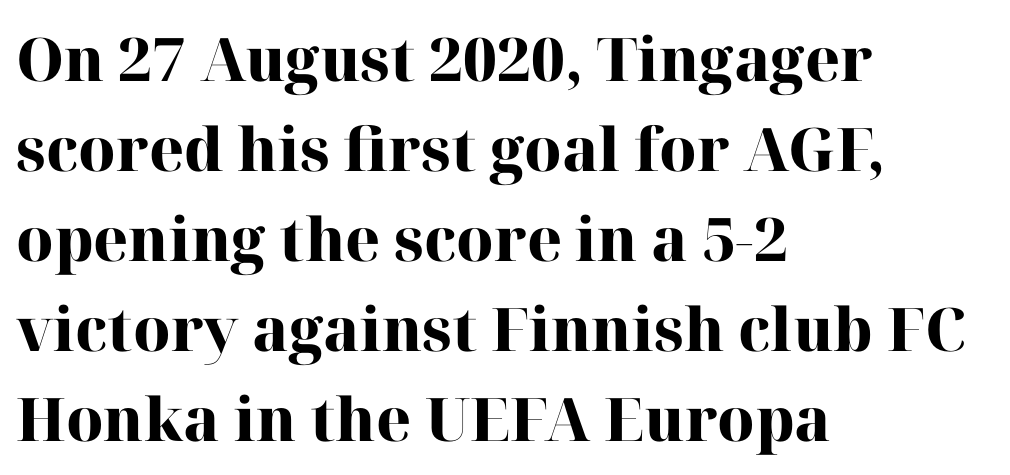
{"serif": "yes", "italic": "no", "bold": "yes", "weight": "heavy", "width": "normal", "stroke_contrast": "high", "x_height": "medium", "monospaced": "no", "underline": "no", "align": "left", "line_spacing": "normal", "line_spacing_ratio": 1.5, "letter_spacing": "normal", "letter_spacing_em": 0.0, "glyph_px": 60}
